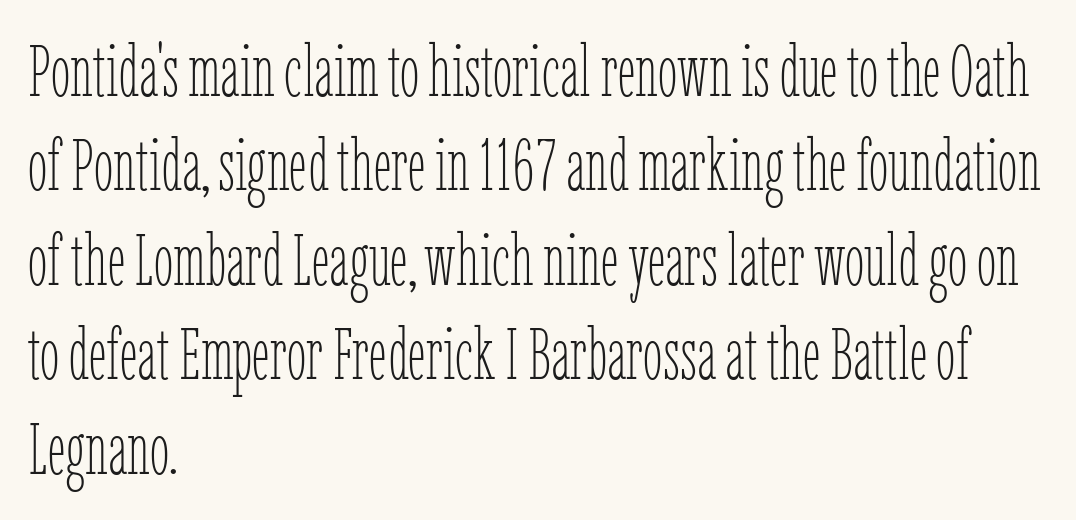
{"italic": "no", "bold": "no", "weight": "thin", "width": "condensed", "stroke_contrast": "low", "x_height": "medium", "monospaced": "no", "underline": "no", "align": "left", "line_spacing": "normal", "line_spacing_ratio": 1.33, "letter_spacing": "normal", "letter_spacing_em": 0.0, "glyph_px": 71}
